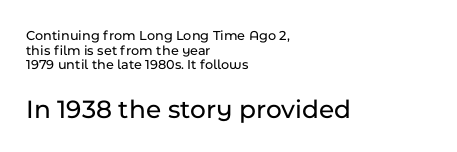
{"italic": "no", "underline": "no", "align": "left", "line_spacing": "tight", "line_spacing_ratio": 1.04, "letter_spacing": "normal", "letter_spacing_em": 0.0, "larger_block": "second", "size_ratio": 1.93, "glyph_px": 27}
